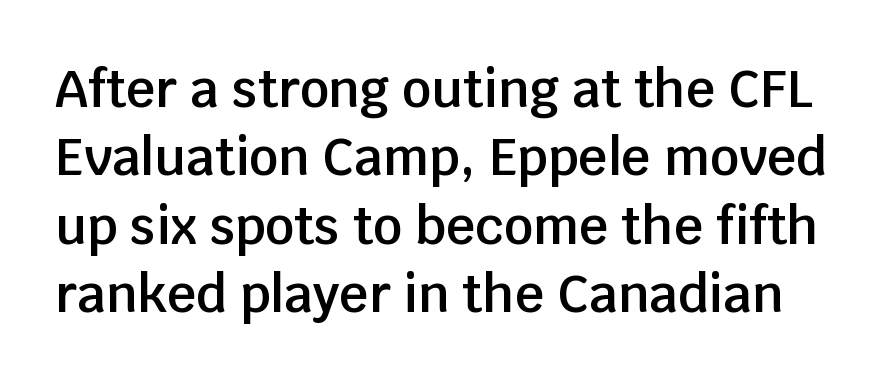
The leading is moderate, giving the passage an even texture. Letter spacing: default. The words here are not underlined. Letterform terminals end flat and unadorned throughout the passage.
